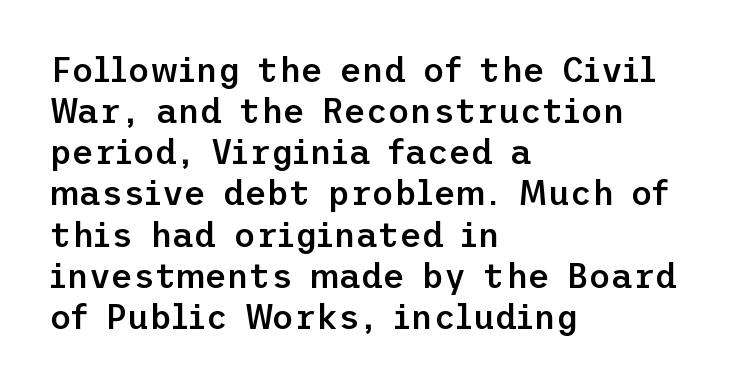
Glyph-to-glyph distance matches everyday printed text. Anything drawn beneath the words? Only blank space. What weight is shown? A semibold, between regular and bold. Casual observation: everything's shoved over to the left. Every character sits straight up, as roman type does. The characters display no serif detailing; their extremities are plain.
